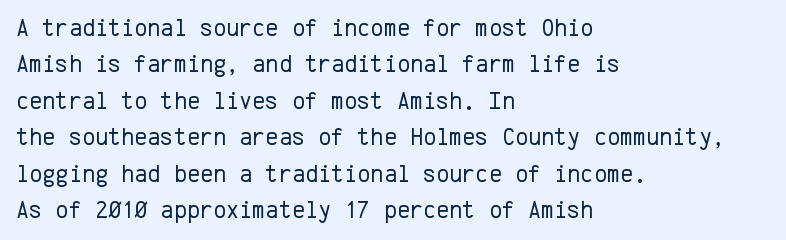
The image shows 25 px text type, upright; set left-aligned, normal line spacing (1.46x), normal letter spacing, not underlined.
